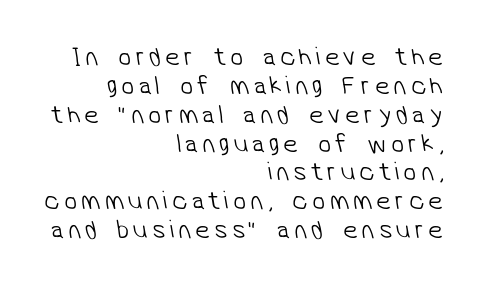
Q: Is the text bold? A: No.
Q: Is the text underlined? A: No.
Q: How is the paragraph aligned? A: Right-aligned.
Q: Is the spacing between lines tight, normal or loose? A: Tight.
